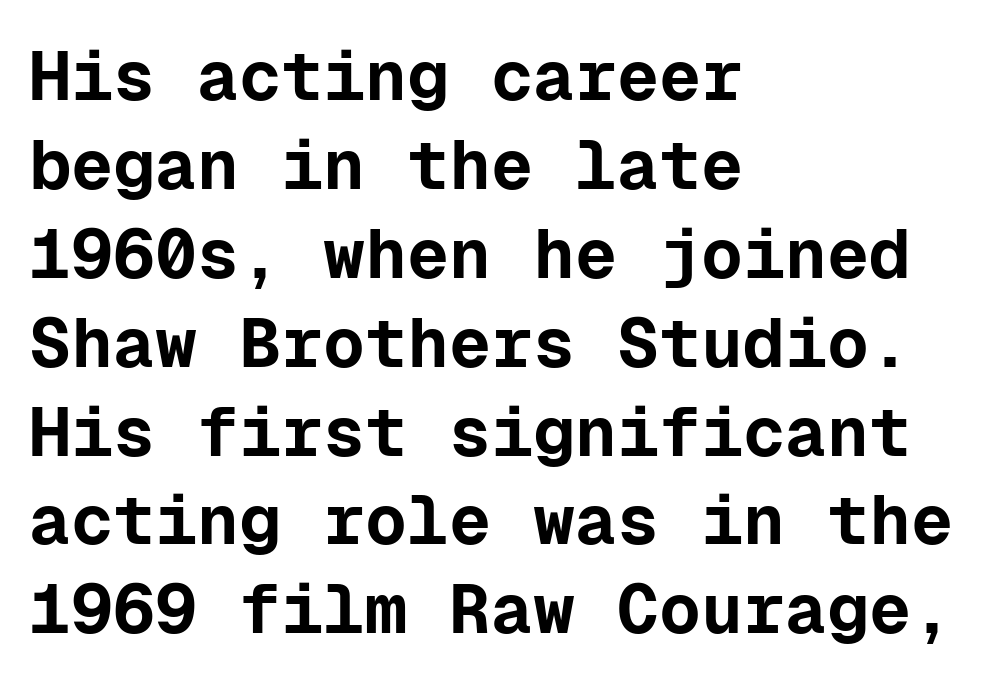
Q: Is the text bold? A: Yes.
Q: Is the text italic (slanted)? A: No, it is upright.
Q: Is the typeface a serif or a sans-serif typeface? A: Sans-serif.
Q: Is the text underlined? A: No.
Q: How is the paragraph aligned? A: Left-aligned.
Q: Is the spacing between letters normal or unusually wide? A: Normal.
Q: Is the spacing between lines tight, normal or loose? A: Normal.
Q: Width (condensed, normal, or wide)? A: Normal.
Q: Stroke contrast? A: Low.
Q: x-height? A: Medium.
Q: Monospaced? A: Yes.
